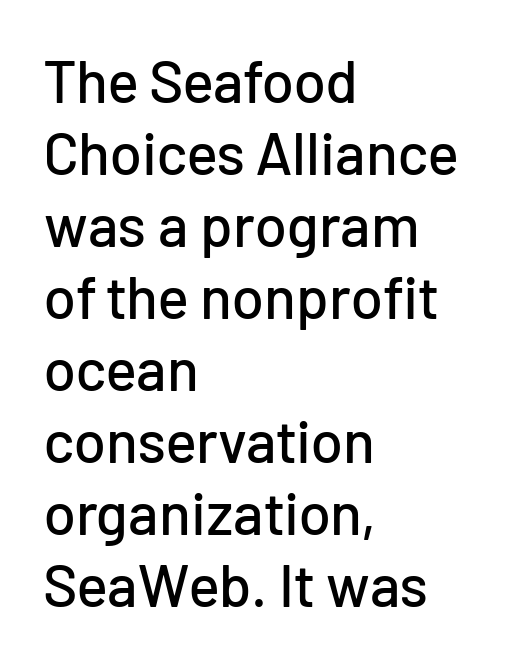
Default kerning and tracking; the words read as compact shapes. Has an underline been added? It has not. The rendering uses natural spacing where letterforms have individual widths. This rendering employs a face without finishing strokes, i.e., a sans-serif. The rendering anchors every line to the left-hand side.
